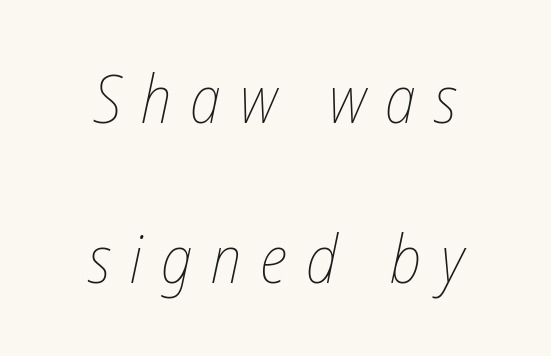
Q: Is the text bold? A: No.
Q: Is the text italic (slanted)? A: Yes, it leans right by about 12 degrees.
Q: Is the text underlined? A: No.
Q: How is the paragraph aligned? A: Centered.
Q: Is the spacing between letters normal or unusually wide? A: Unusually wide.
Q: Is the spacing between lines tight, normal or loose? A: Loose.
Q: Width (condensed, normal, or wide)? A: Condensed.
Q: Stroke contrast? A: Low.
Q: x-height? A: Medium.
Q: Monospaced? A: No.
